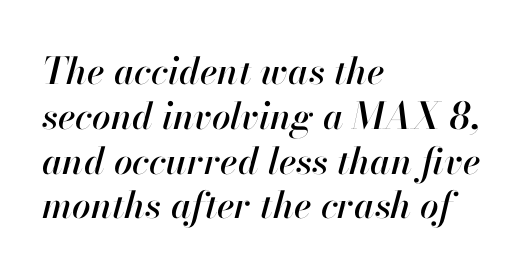
Rendered with sloped, italic letterforms. Here the glyphs are tracked normally, forming tight word shapes. A classic flush-left, rag-right setting is used for this passage. Is this a fixed-width face? No — the glyphs have proportional, varying widths. Any mark beneath the type? The region is blank.
